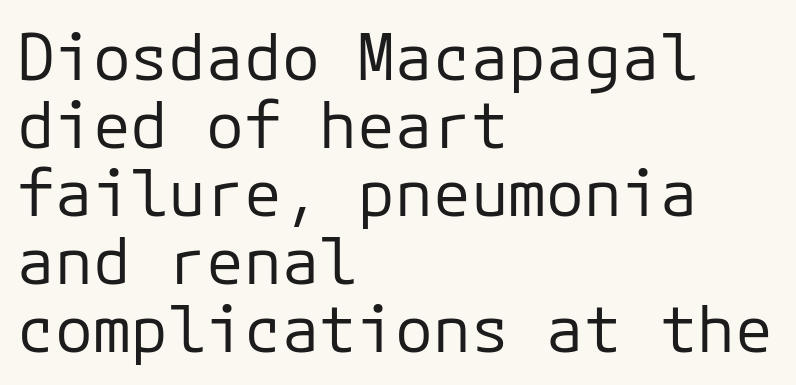
The passage shown is typeset with a sans-serif family. If you measured baseline to baseline, you'd find a short distance. Is this a heavy cut? Hardly; it is regular or lighter. This sample is left-justified, so line endings fall wherever the words run out.
